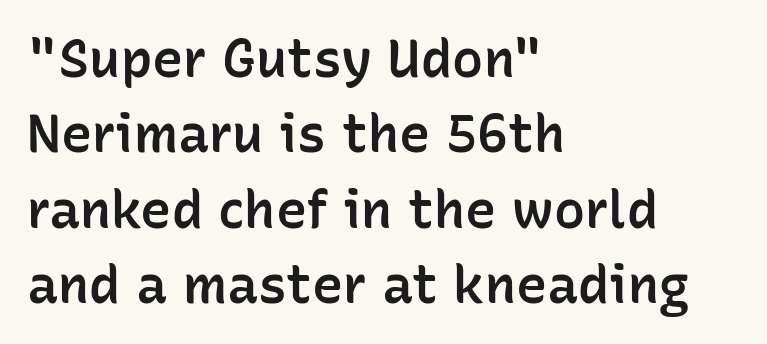
Is this a fixed-width face? No — the glyphs have proportional, varying widths. What kind of face is this? One without serifs — a sans. Left-aligned paragraph, ragged on the right. The area under the type is left untouched.
